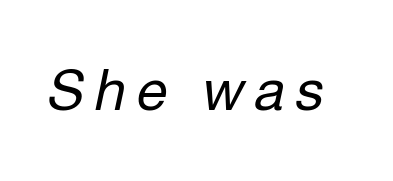
{"italic": "yes", "lean": "right", "slant_degrees": 12, "bold": "no", "weight": "regular", "width": "normal", "stroke_contrast": "low", "x_height": "medium", "monospaced": "no", "underline": "no", "glyph_px": 56}
